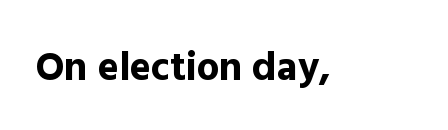
Italic: no, the glyphs are upright roman. I'd call this a sans setting — the letters go barefoot. The passage shown has conventional tracking throughout. Here the designer chose a conventional face with non-uniform glyph widths. The space directly below the letters is spotless. Weight: bold.
